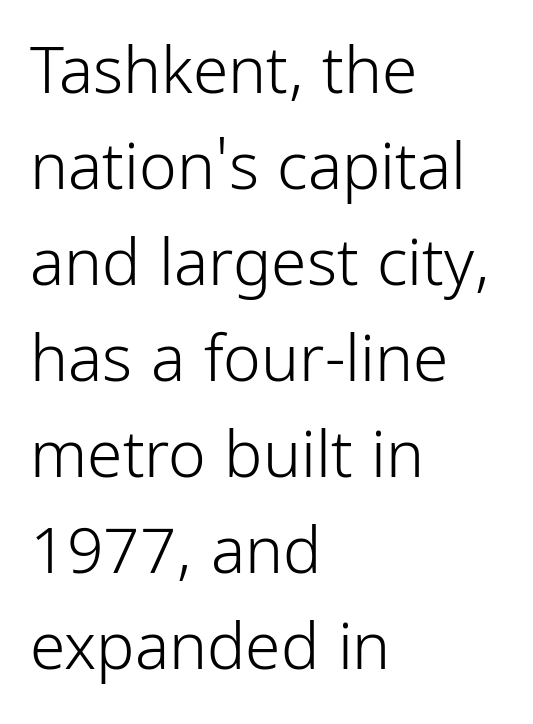
The image shows 64 px light, condensed sans-serif type, upright; set left-aligned, normal line spacing (1.5x), normal letter spacing, not underlined; low stroke contrast and a medium x-height.
